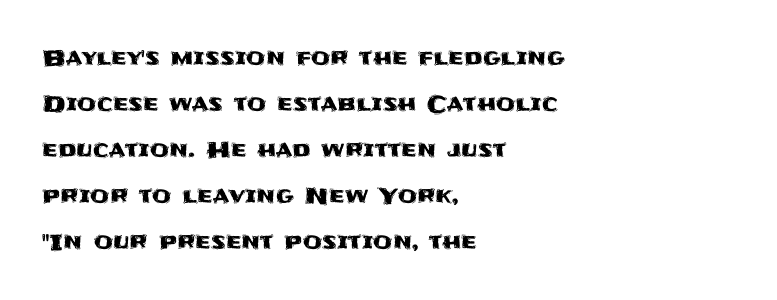
The image shows 22 px text type, upright; set left-aligned, loose line spacing (2.09x), normal letter spacing, not underlined.
